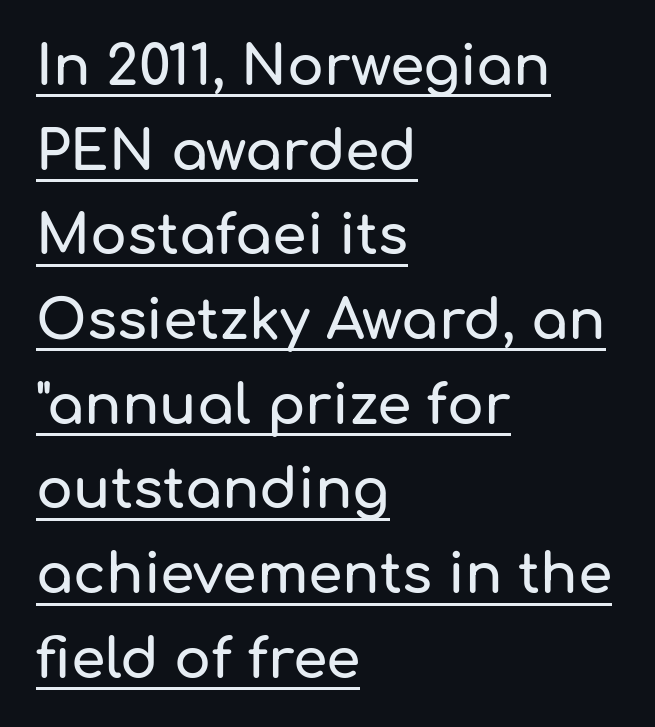
Reading down the column, the eye jumps a familiar distance to each next line. Nothing unusual about the tracking: characters are spaced as the font intends. These lines are composed in type without serifs. The rendering uses natural spacing where letterforms have individual widths.
